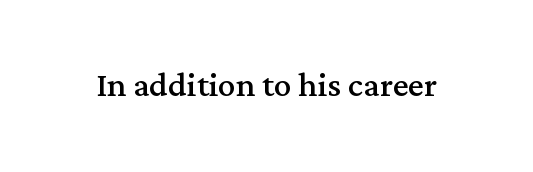
Designer's note — italics off, roman on. Is this a sans? No — the strokes have serifs. Quick note: underline off. This sample uses plain, unmodified letter spacing. Is this a fixed-width face? No — the glyphs have proportional, varying widths.
